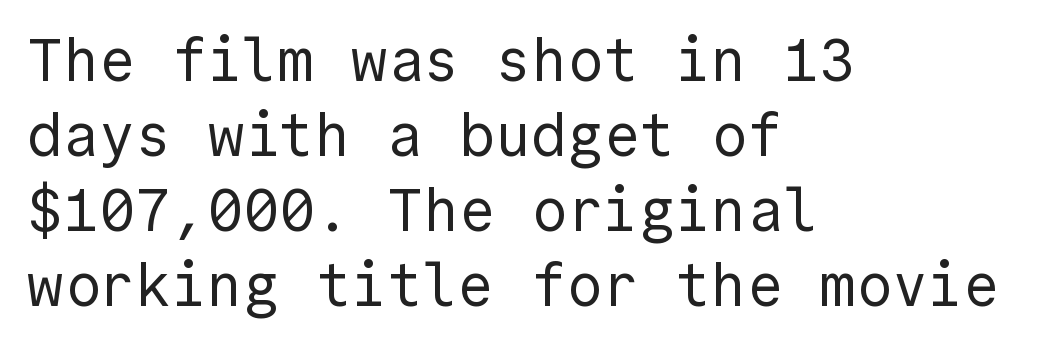
{"serif": "no", "italic": "no", "bold": "no", "weight": "regular", "width": "normal", "x_height": "medium", "underline": "no", "align": "left", "line_spacing": "normal", "line_spacing_ratio": 1.25, "letter_spacing": "normal", "letter_spacing_em": 0.0, "glyph_px": 60}
